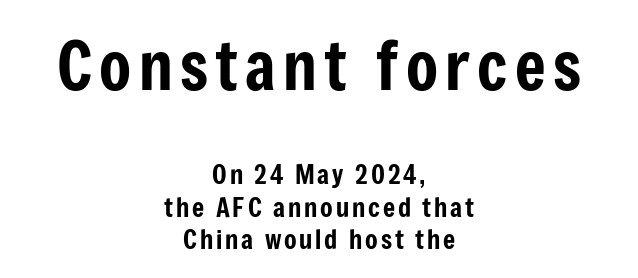
{"serif": "no", "italic": "no", "width": "condensed", "stroke_contrast": "low", "x_height": "medium", "monospaced": "no", "underline": "no", "align": "center", "line_spacing": "normal", "line_spacing_ratio": 1.26, "larger_block": "first", "size_ratio": 2.54, "glyph_px": 66}
